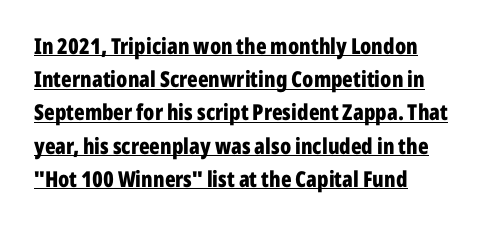
Q: Is the text bold? A: Yes.
Q: Is the text italic (slanted)? A: No, it is upright.
Q: Is the text underlined? A: Yes.
Q: How is the paragraph aligned? A: Left-aligned.
Q: Is the spacing between letters normal or unusually wide? A: Normal.
Q: Is the spacing between lines tight, normal or loose? A: Normal.
